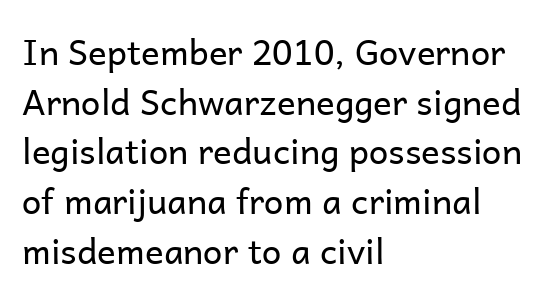
{"serif": "no", "italic": "no", "bold": "no", "weight": "regular", "width": "normal", "stroke_contrast": "low", "x_height": "medium", "monospaced": "no", "underline": "no", "align": "left", "line_spacing": "normal", "line_spacing_ratio": 1.42, "letter_spacing": "normal", "letter_spacing_em": 0.0, "glyph_px": 35}
